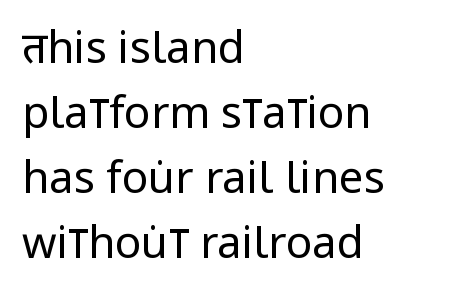
{"serif": "no", "italic": "no", "bold": "no", "weight": "regular", "width": "condensed", "stroke_contrast": "low", "x_height": "large", "monospaced": "no", "underline": "no", "align": "left", "line_spacing": "normal", "line_spacing_ratio": 1.48, "letter_spacing": "normal", "letter_spacing_em": 0.0, "glyph_px": 44}
